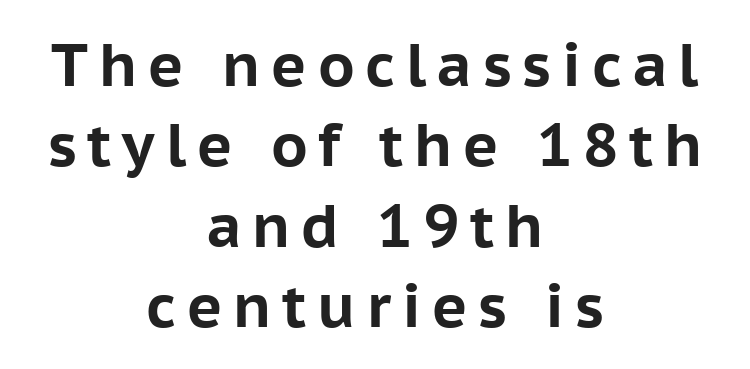
The image shows 60 px bold sans-serif type, upright; set centered, normal line spacing (1.34x), not underlined; low stroke contrast and a medium x-height.
